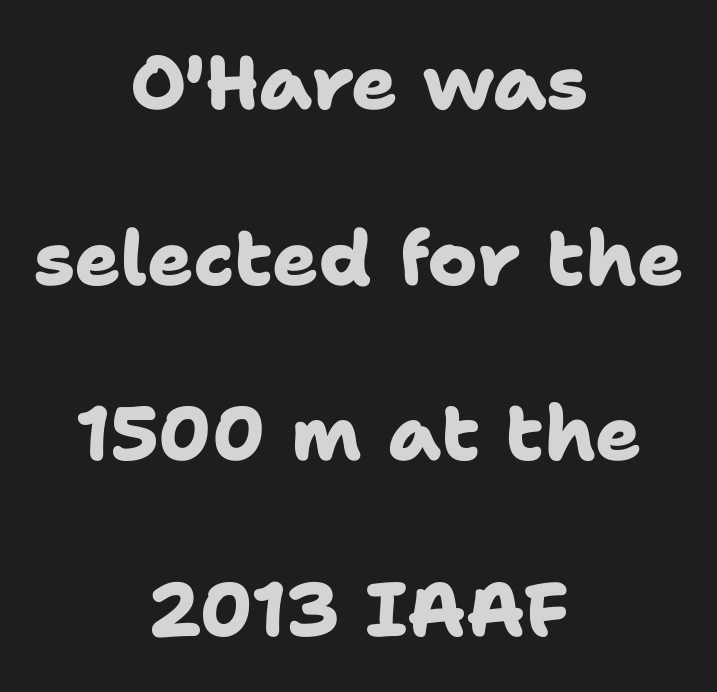
Q: Is the text bold? A: Yes.
Q: Is the typeface a serif or a sans-serif typeface? A: Sans-serif.
Q: Is the text underlined? A: No.
Q: How is the paragraph aligned? A: Centered.
Q: Is the spacing between letters normal or unusually wide? A: Normal.
Q: Is the spacing between lines tight, normal or loose? A: Loose.
Q: Width (condensed, normal, or wide)? A: Normal.
Q: Stroke contrast? A: Low.
Q: x-height? A: Medium.
Q: Monospaced? A: No.
